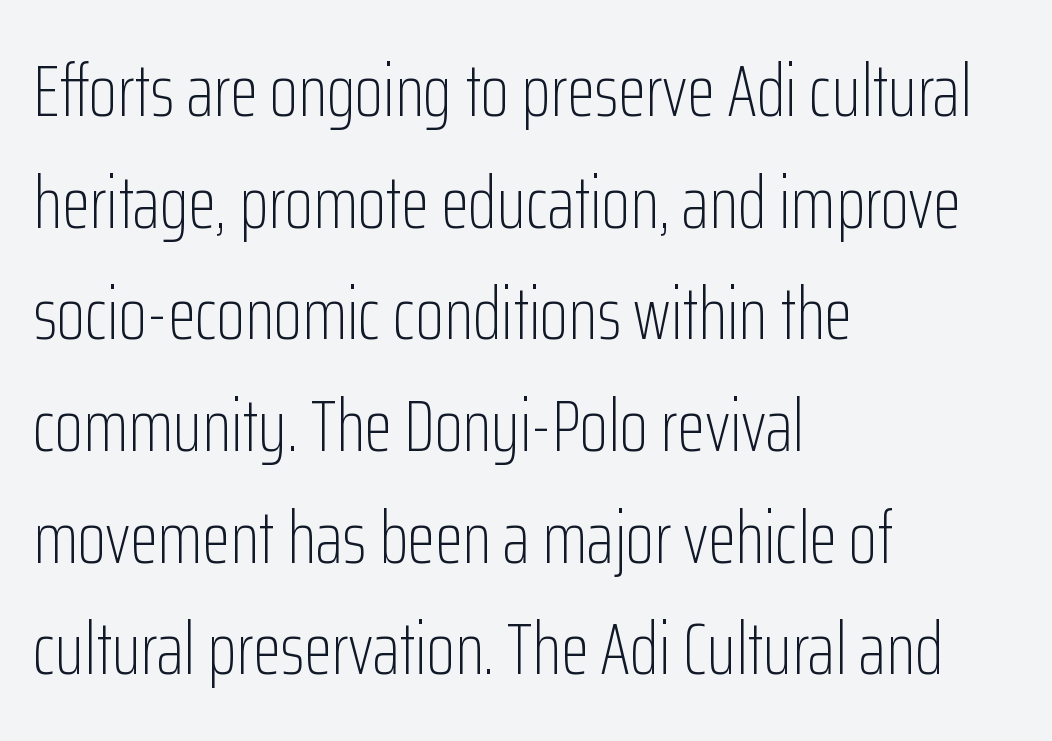
{"serif": "no", "italic": "no", "bold": "no", "weight": "light", "width": "condensed", "stroke_contrast": "low", "x_height": "medium", "monospaced": "no", "underline": "no", "align": "left", "line_spacing": "normal", "line_spacing_ratio": 1.53, "letter_spacing": "normal", "letter_spacing_em": 0.0, "glyph_px": 73}
